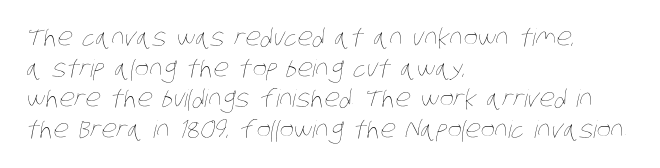
{"bold": "no", "underline": "no", "align": "left", "line_spacing": "normal", "line_spacing_ratio": 1.28, "letter_spacing": "normal", "letter_spacing_em": 0.0, "glyph_px": 24}
